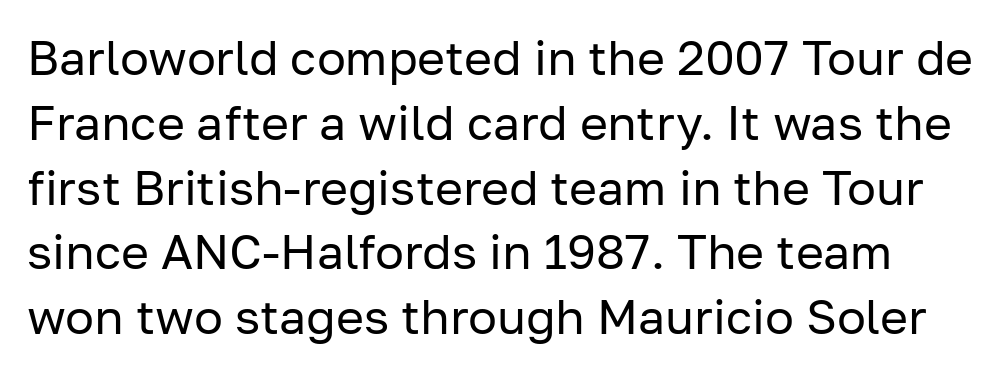
{"serif": "no", "italic": "no", "bold": "no", "weight": "regular", "width": "normal", "stroke_contrast": "low", "x_height": "medium", "monospaced": "no", "underline": "no", "line_spacing": "normal", "line_spacing_ratio": 1.35, "letter_spacing": "normal", "letter_spacing_em": 0.0, "glyph_px": 48}
